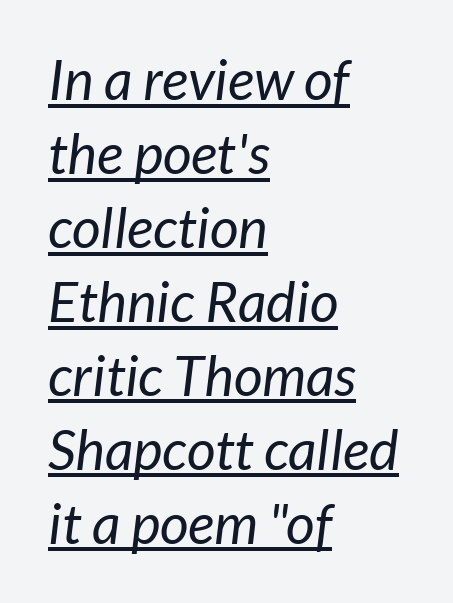
Q: Is the text bold? A: No.
Q: Is the typeface a serif or a sans-serif typeface? A: Sans-serif.
Q: Is the text underlined? A: Yes.
Q: How is the paragraph aligned? A: Left-aligned.
Q: Is the spacing between letters normal or unusually wide? A: Normal.
Q: Is the spacing between lines tight, normal or loose? A: Normal.
Q: Width (condensed, normal, or wide)? A: Normal.
Q: Stroke contrast? A: Low.
Q: x-height? A: Medium.
Q: Monospaced? A: No.
